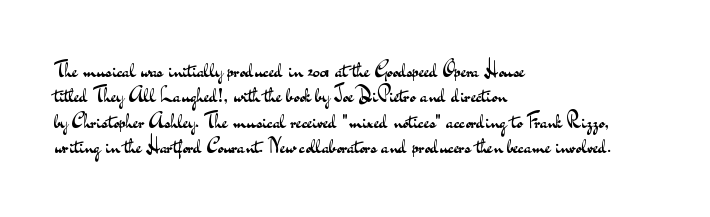
Q: Is the text bold? A: No.
Q: Is the text italic (slanted)? A: Yes.
Q: Is the text underlined? A: No.
Q: How is the paragraph aligned? A: Left-aligned.
Q: Is the spacing between letters normal or unusually wide? A: Normal.
